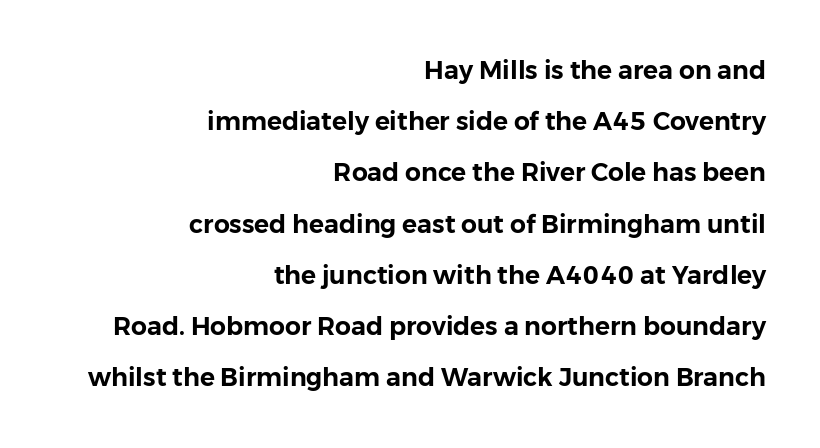
The image shows 25 px text type, upright; set right-aligned, loose line spacing (2.05x), normal letter spacing, not underlined.
